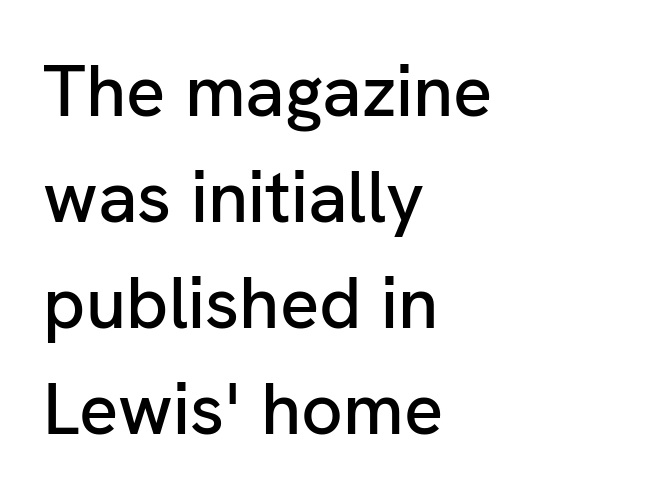
No word sits above an underline. Nobody touched the tracking dial on this one. Is the block centered? No — it sits flush against the left margin. Serifs: no, the terminals of the letterforms are clean. The letters advance in unequal steps, a hallmark of proportional type. If you drew a line through each stem, it would be perfectly vertical.
